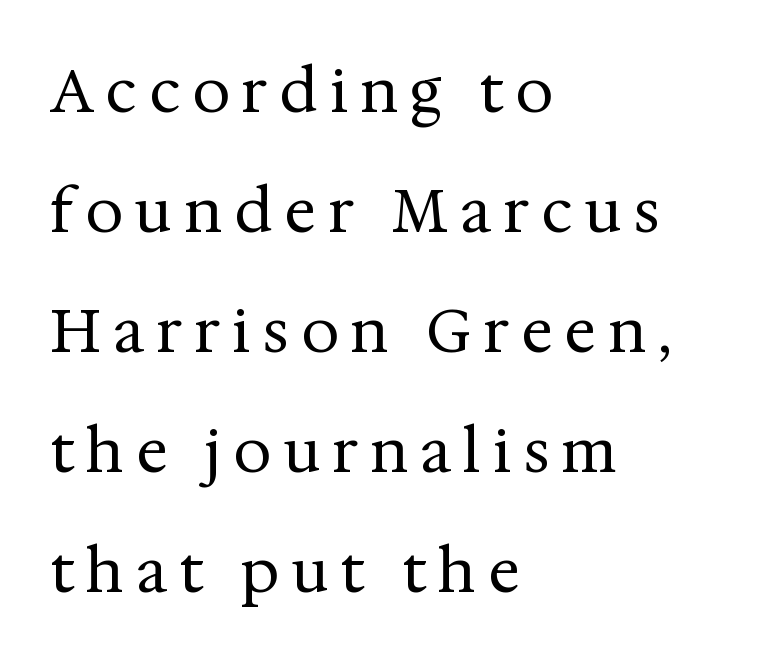
Q: Is the text bold? A: No.
Q: Is the text italic (slanted)? A: No, it is upright.
Q: Is the typeface a serif or a sans-serif typeface? A: Serif.
Q: Is the text underlined? A: No.
Q: How is the paragraph aligned? A: Left-aligned.
Q: Is the spacing between letters normal or unusually wide? A: Unusually wide.
Q: Is the spacing between lines tight, normal or loose? A: Loose.
Q: Width (condensed, normal, or wide)? A: Normal.
Q: Stroke contrast? A: Medium.
Q: x-height? A: Medium.
Q: Monospaced? A: No.
